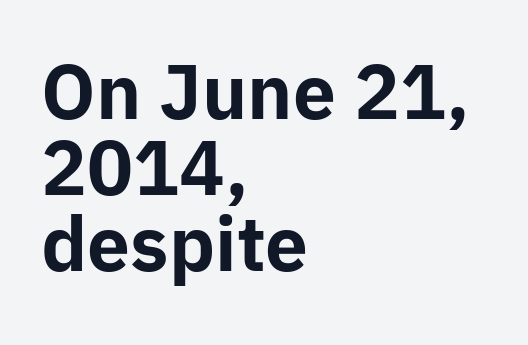
The image shows 73 px bold sans-serif type, upright; set left-aligned, tight line spacing (1.04x), normal letter spacing, not underlined; low stroke contrast and a medium x-height.
